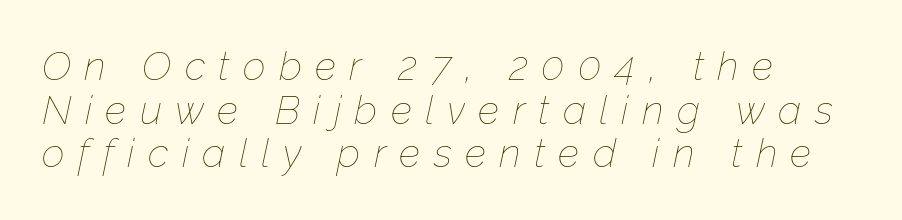
Q: Is the text bold? A: No.
Q: Is the text italic (slanted)? A: Yes, it leans right by about 12 degrees.
Q: Is the text underlined? A: No.
Q: How is the paragraph aligned? A: Left-aligned.
Q: Is the spacing between letters normal or unusually wide? A: Unusually wide.
Q: Is the spacing between lines tight, normal or loose? A: Tight.
Q: Width (condensed, normal, or wide)? A: Normal.
Q: Stroke contrast? A: Low.
Q: x-height? A: Medium.
Q: Monospaced? A: No.
